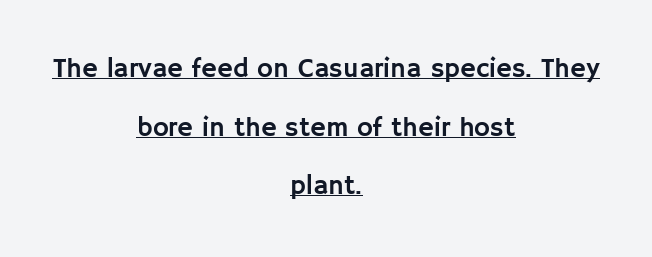
Q: Is the text italic (slanted)? A: No, it is upright.
Q: Is the text underlined? A: Yes.
Q: How is the paragraph aligned? A: Centered.
Q: Is the spacing between letters normal or unusually wide? A: Normal.
Q: Is the spacing between lines tight, normal or loose? A: Loose.
